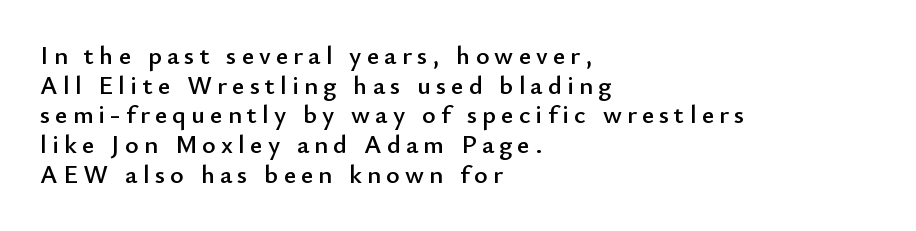
A student would call this left alignment; a typographer would say flush left, rag right. Italic: no, the glyphs are upright roman. You could barely slide anything between these rows. Anything drawn beneath the words? Only blank space. You could only call the tracking loose — the letters float apart.
